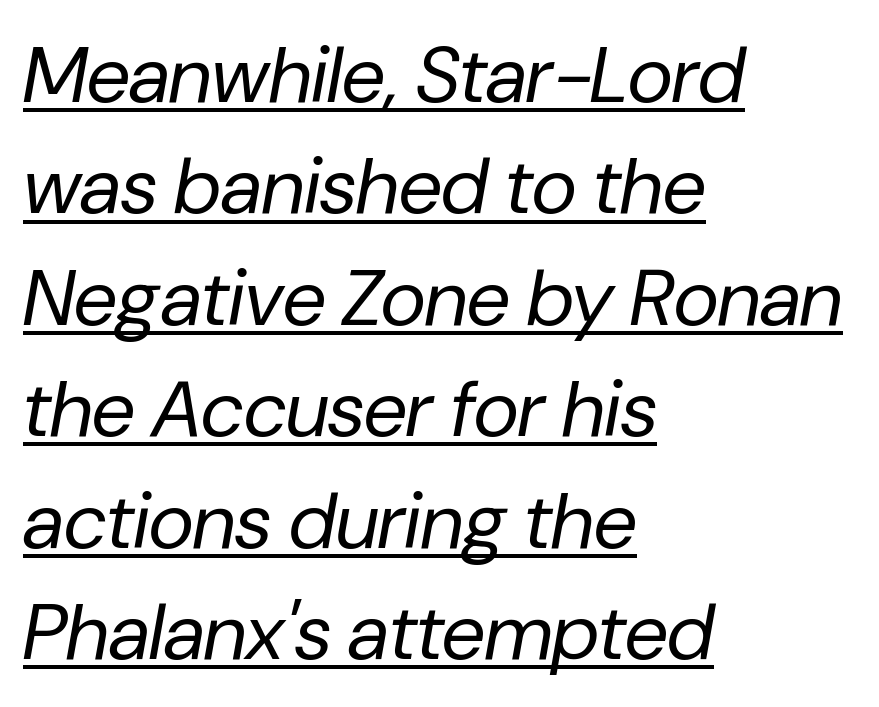
The image shows 79 px regular-weight type, italic (leaning right); set left-aligned, normal line spacing (1.41x), normal letter spacing, underlined; low stroke contrast and a medium x-height.
